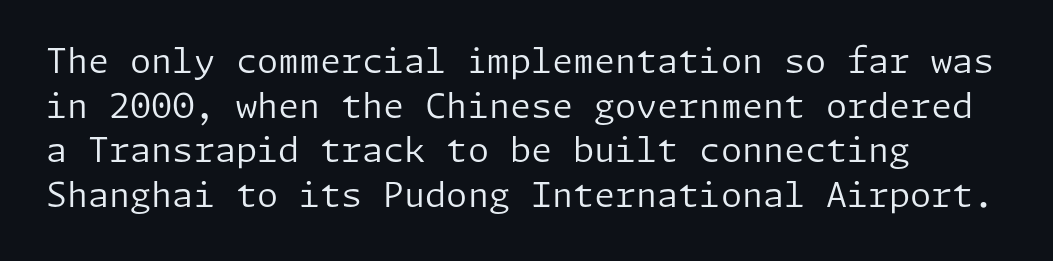
Line starts are locked; line ends wander. The typeface has the unassuming heft of standard copy or less. Anything drawn beneath the words? Only blank space. This is the regular roman posture of the typeface. Inter-character spacing is left at the font's built-in metrics. The line-height multiplier appears to be the usual default.
